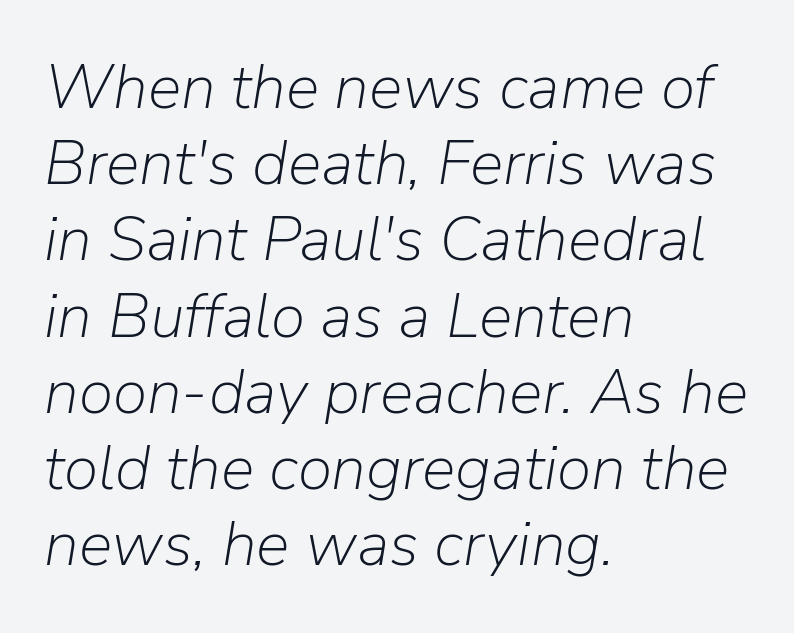
{"italic": "yes", "lean": "right", "slant_degrees": 9, "bold": "no", "weight": "light", "width": "normal", "stroke_contrast": "low", "x_height": "medium", "monospaced": "no", "underline": "no", "align": "left", "line_spacing_ratio": 1.21, "letter_spacing": "normal", "letter_spacing_em": 0.0, "glyph_px": 63}
